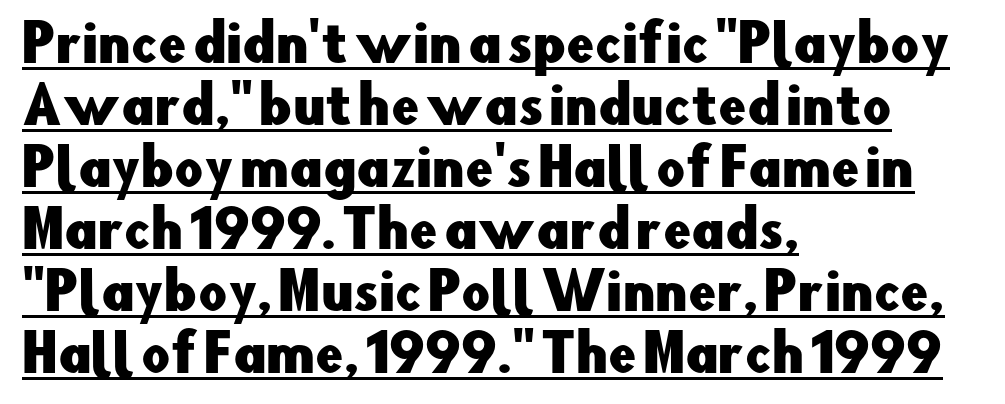
{"serif": "no", "italic": "no", "width": "normal", "stroke_contrast": "low", "x_height": "small", "monospaced": "no", "underline": "yes", "align": "left", "line_spacing_ratio": 1.24, "letter_spacing": "normal", "letter_spacing_em": 0.0, "glyph_px": 50}
